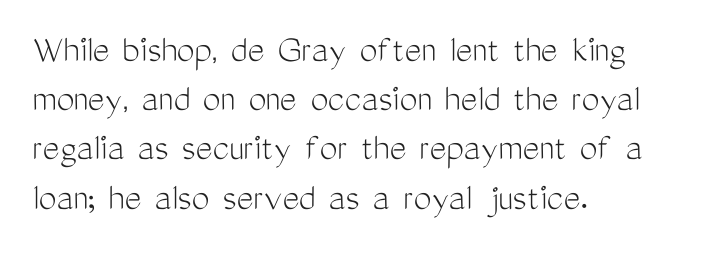
{"serif": "no", "italic": "no", "bold": "no", "weight": "light", "width": "condensed", "stroke_contrast": "medium", "x_height": "medium", "monospaced": "no", "underline": "no", "align": "left", "line_spacing_ratio": 1.23, "letter_spacing": "normal", "letter_spacing_em": 0.0, "glyph_px": 40}
